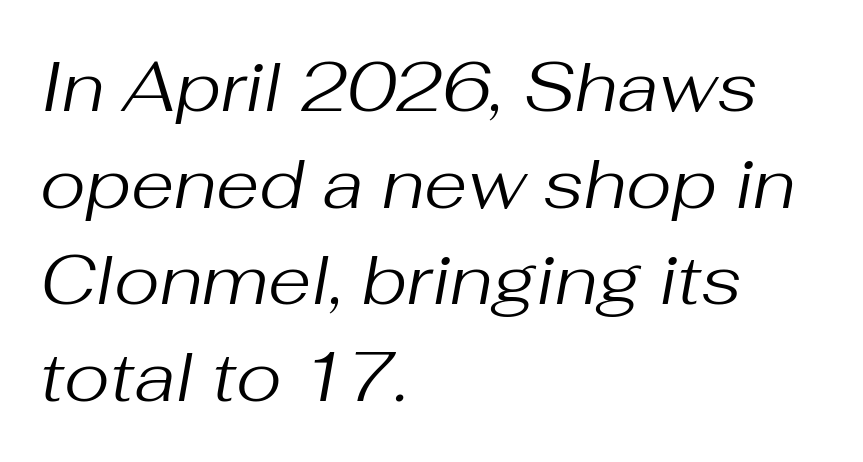
{"italic": "yes", "lean": "right", "slant_degrees": 10, "bold": "no", "weight": "regular", "width": "normal", "stroke_contrast": "medium", "x_height": "medium", "monospaced": "no", "underline": "no", "align": "left", "line_spacing": "normal", "line_spacing_ratio": 1.38, "letter_spacing": "normal", "letter_spacing_em": 0.0, "glyph_px": 70}
